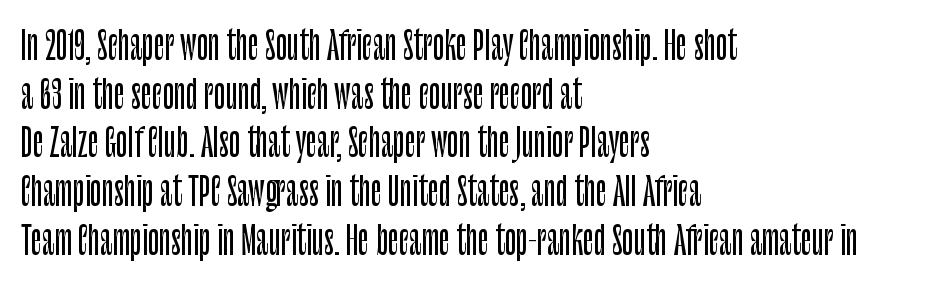
Q: Is the text italic (slanted)? A: No, it is upright.
Q: Is the typeface a serif or a sans-serif typeface? A: Sans-serif.
Q: Is the text underlined? A: No.
Q: How is the paragraph aligned? A: Left-aligned.
Q: Is the spacing between letters normal or unusually wide? A: Normal.
Q: Is the spacing between lines tight, normal or loose? A: Normal.
Q: Width (condensed, normal, or wide)? A: Condensed.
Q: Stroke contrast? A: Low.
Q: x-height? A: Large.
Q: Monospaced? A: No.
